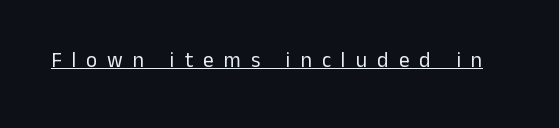
The image shows 21 px text type, upright; set unusually wide letter spacing (+0.48 em), underlined.
